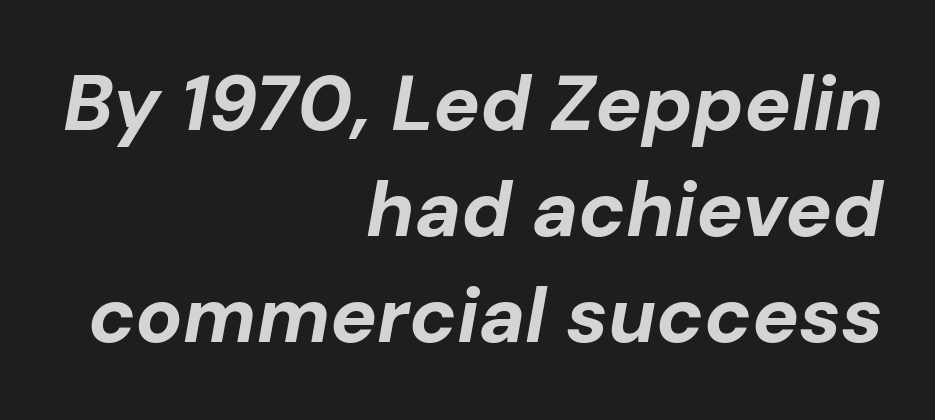
The image shows 78 px bold type, italic (leaning right); set right-aligned, normal line spacing (1.36x), normal letter spacing, not underlined; low stroke contrast and a medium x-height.
